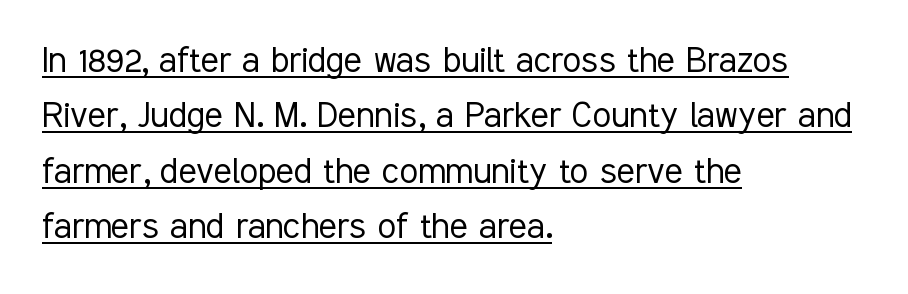
The letters sit at their default tracking, neither squeezed nor spread. Casual observation: everything's shoved over to the left. The lettering stays uniformly vertical, giving the passage a roman look. Notice how a bar underscores the lettering throughout.
